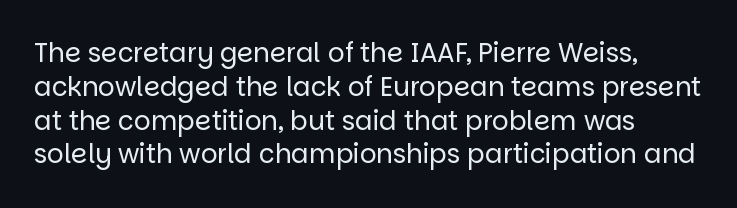
Q: Is the text bold? A: No.
Q: Is the text italic (slanted)? A: No, it is upright.
Q: Is the text underlined? A: No.
Q: How is the paragraph aligned? A: Left-aligned.
Q: Is the spacing between letters normal or unusually wide? A: Normal.
Q: Is the spacing between lines tight, normal or loose? A: Normal.
